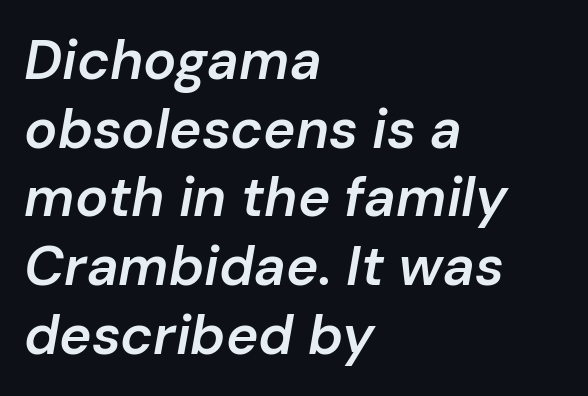
The image shows 55 px semibold type, italic (leaning right); set left-aligned, normal line spacing (1.25x), normal letter spacing, not underlined; low stroke contrast and a medium x-height.
